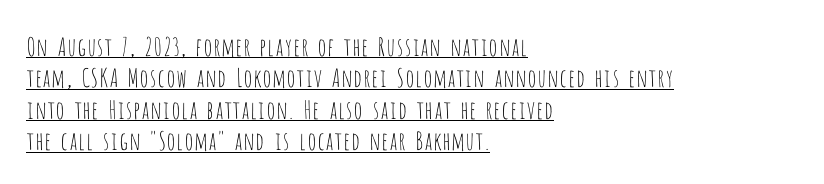
These lines keep a tight, regular rhythm from letter to letter. When letters stand straight like this, we call the style roman or upright. The block of text has a typical density, with ordinary space between rows. Each stroke keeps to a modest, everyday thickness or less. In CSS terms this would be text-align: left. Glance below the letters and you will spot a drawn line.
